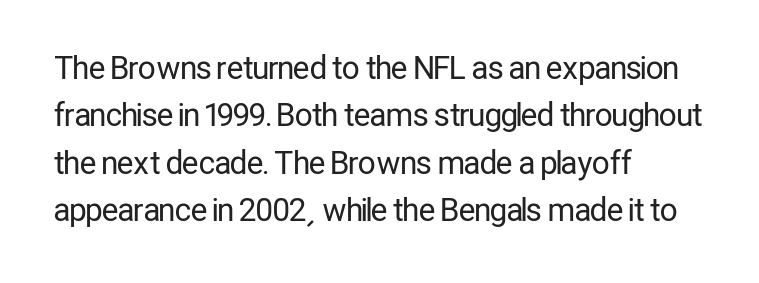
The image shows 31 px regular-weight, condensed sans-serif type, upright; set left-aligned, normal line spacing (1.53x), normal letter spacing, not underlined; low stroke contrast and a medium x-height.
